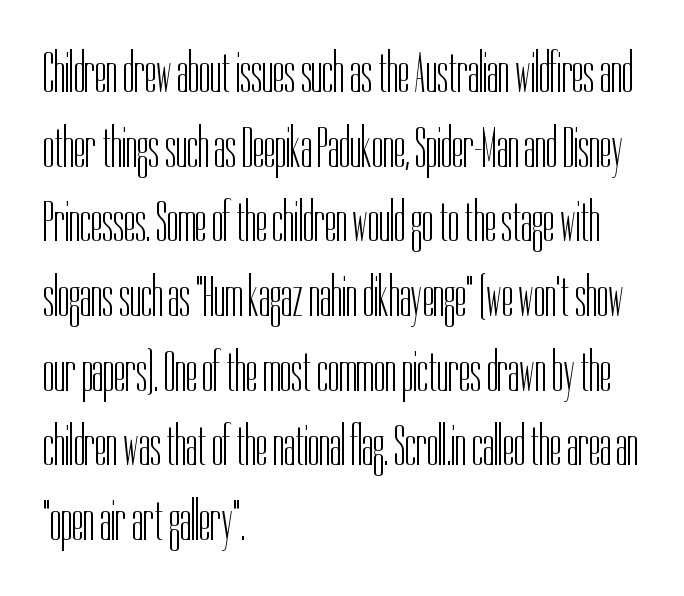
The image shows 57 px light, condensed sans-serif type, upright; set left-aligned, normal line spacing (1.31x), normal letter spacing, not underlined; low stroke contrast and a medium x-height.
